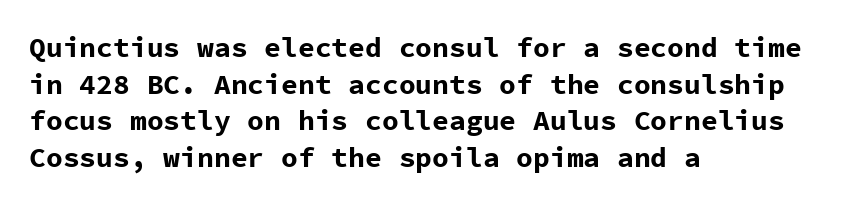
The image shows 28 px bold sans-serif type, upright, monospaced; set left-aligned, normal line spacing (1.31x), normal letter spacing, not underlined; low stroke contrast and a medium x-height.
